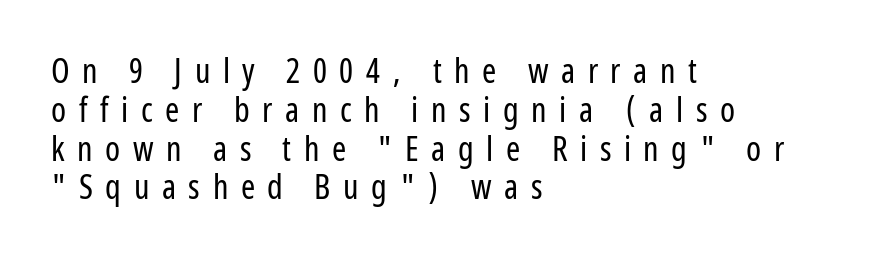
{"serif": "no", "italic": "no", "bold": "no", "weight": "regular", "width": "condensed", "stroke_contrast": "low", "x_height": "medium", "monospaced": "no", "underline": "no", "align": "left", "line_spacing": "tight", "line_spacing_ratio": 1.14, "letter_spacing": "wide", "letter_spacing_em": 0.37, "glyph_px": 34}
